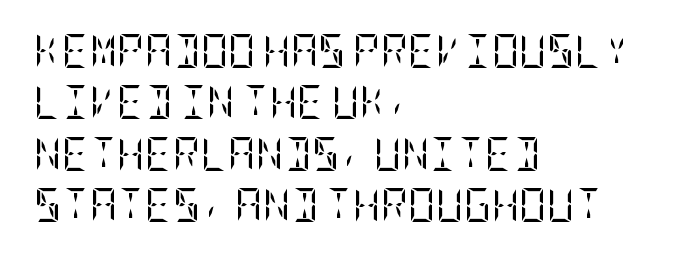
{"serif": "yes", "italic": "no", "bold": "no", "weight": "regular", "width": "condensed", "stroke_contrast": "low", "x_height": "large", "underline": "no", "align": "left", "line_spacing": "normal", "line_spacing_ratio": 1.51, "letter_spacing": "normal", "letter_spacing_em": 0.0, "glyph_px": 34}
